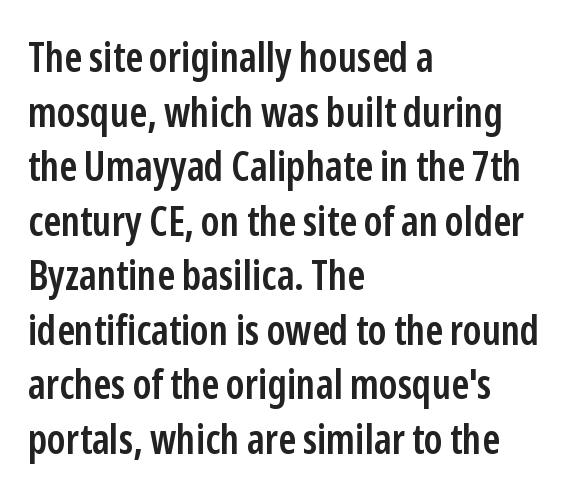
Q: Is the text bold? A: Semi-bold.
Q: Is the text italic (slanted)? A: No, it is upright.
Q: Is the typeface a serif or a sans-serif typeface? A: Sans-serif.
Q: Is the text underlined? A: No.
Q: How is the paragraph aligned? A: Left-aligned.
Q: Is the spacing between letters normal or unusually wide? A: Normal.
Q: Is the spacing between lines tight, normal or loose? A: Normal.
Q: Width (condensed, normal, or wide)? A: Condensed.
Q: Stroke contrast? A: Low.
Q: x-height? A: Medium.
Q: Monospaced? A: No.
